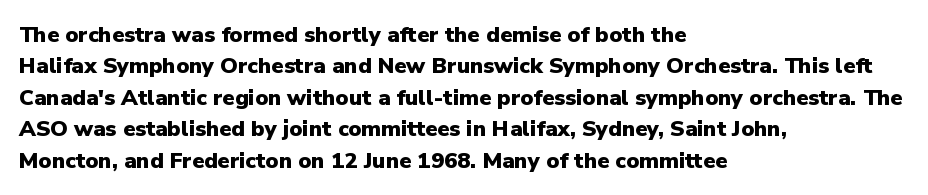
The image shows 22 px bold type, upright; set left-aligned, normal line spacing (1.43x), normal letter spacing, not underlined.
